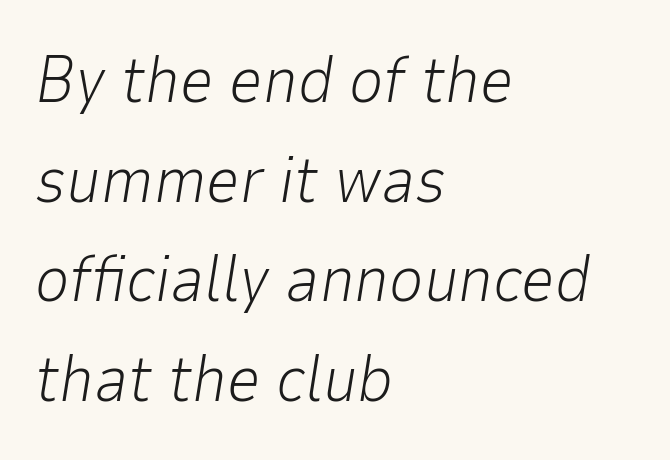
{"italic": "yes", "lean": "right", "slant_degrees": 9, "bold": "no", "weight": "light", "width": "normal", "stroke_contrast": "low", "x_height": "medium", "monospaced": "no", "underline": "no", "align": "left", "line_spacing": "normal", "line_spacing_ratio": 1.51, "letter_spacing": "normal", "letter_spacing_em": 0.0, "glyph_px": 66}
